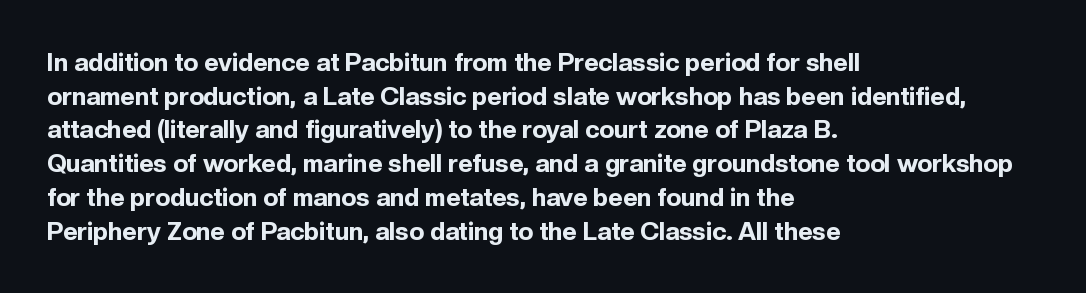
Students, note that the glyphs here touch the page at normal intervals. Chunky letters — that's bold for sure. Descenders are the only things crossing below the line. Notice how the passage keeps a crisp vertical edge on the left only.
